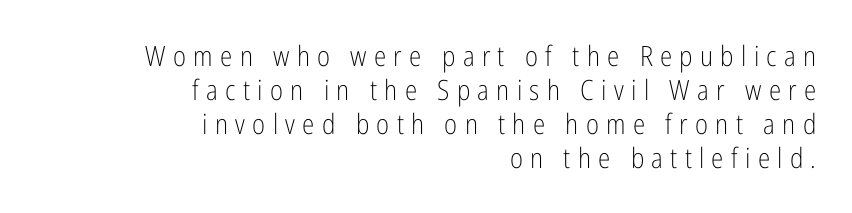
Check where the strokes stop: nothing finishes them off — pure sans. Someone cranked the tracking dial way up on this one. Leftover space on each line is placed entirely before the opening word. Unmarked baselines from the first word to the last.
